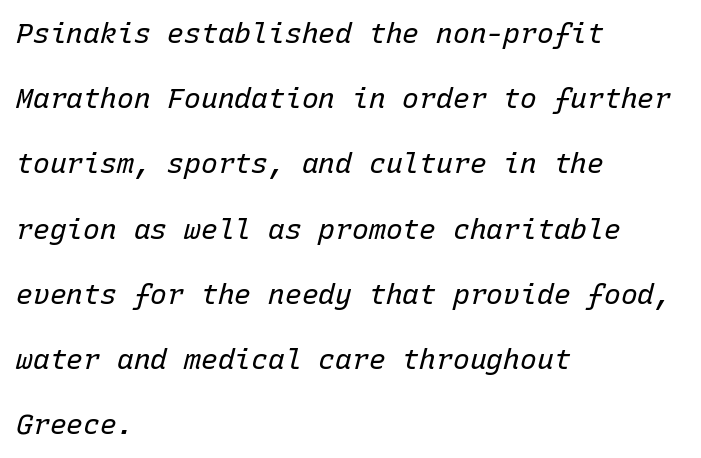
The setting favours the left margin, as ordinary paragraphs usually do. A light-to-regular cut is what we see here. Decoration check: the copy has no underline. Do the characters align in a grid? Yes, the font is monospaced. This sample trades compactness for vertical openness between lines. Looking at the ascenders, they clearly lean.
